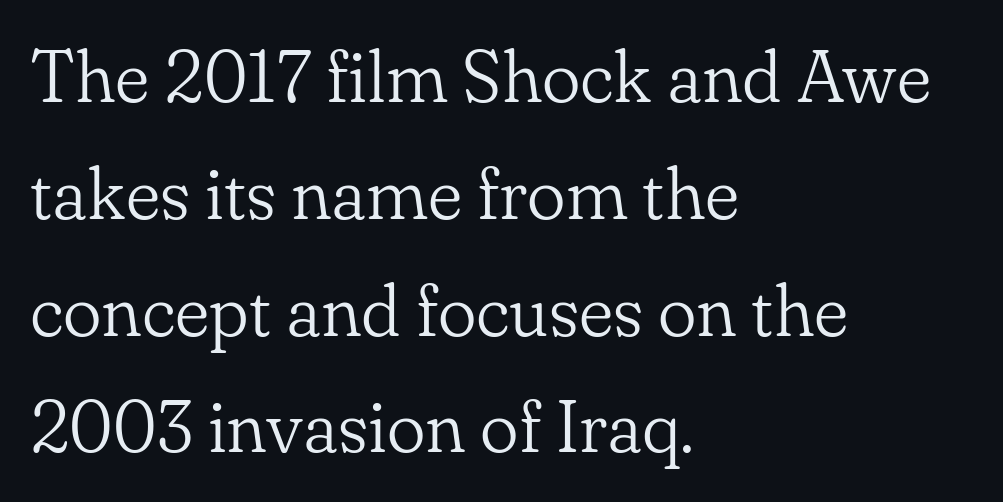
The image shows 73 px light serif type, upright; set left-aligned, normal line spacing (1.6x), normal letter spacing, not underlined; low stroke contrast and a small x-height.
